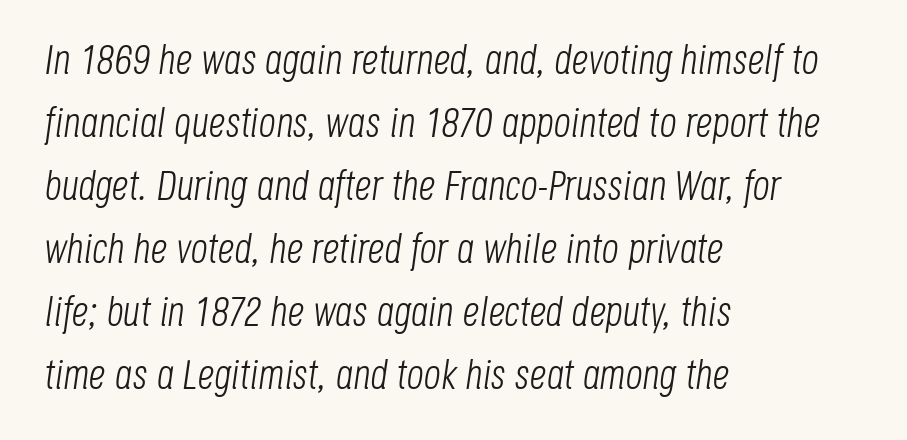
The line-height multiplier appears to be the usual default. Plain, unruled lines of type. Designer's note — italics engaged. Look at the tracking — it's just the regular setting, nothing added. Is the stroke heavy? The answer is a plain regular-or-lighter.
